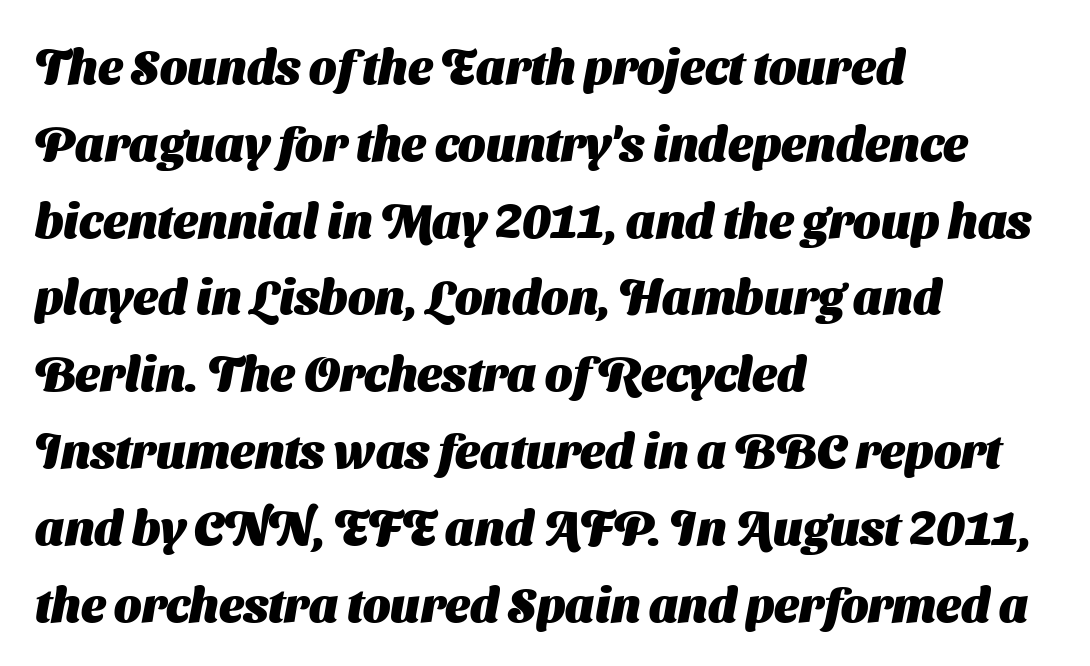
Pretty heavy lettering here — definitely bold. Grotesque or geometric, the face here clearly has no serifs. The horizontal fit of the characters is conventional and even. The foot of each line stays bare and open. Varying glyph widths throughout — classic text-font behaviour.
